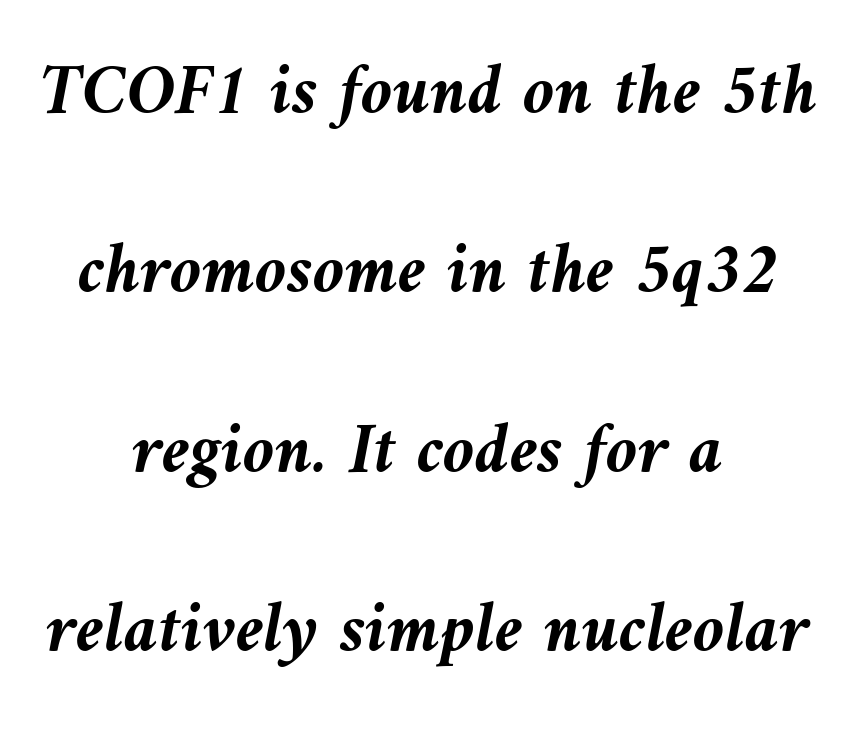
{"italic": "yes", "lean": "left", "slant_degrees": 9, "bold": "yes", "weight": "semibold", "width": "normal", "stroke_contrast": "medium", "x_height": "medium", "monospaced": "no", "underline": "no", "align": "center", "line_spacing": "loose", "line_spacing_ratio": 2.49, "letter_spacing": "normal", "letter_spacing_em": 0.0, "glyph_px": 72}
